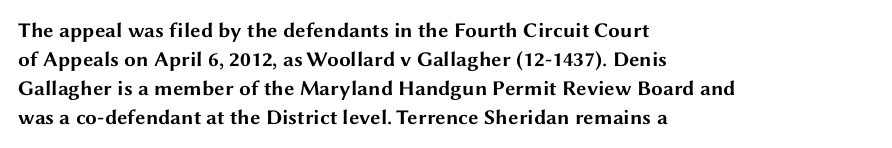
The image shows 21 px bold type, upright; set left-aligned, normal line spacing (1.38x), normal letter spacing, not underlined.
